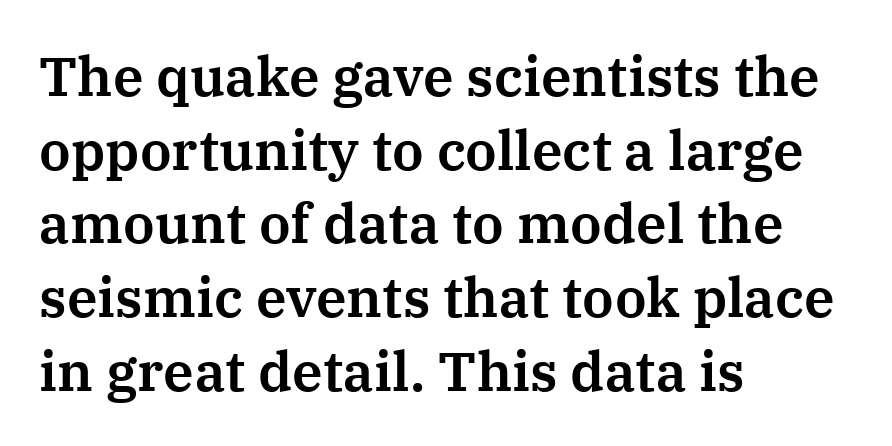
Q: Is the text italic (slanted)? A: No, it is upright.
Q: Is the typeface a serif or a sans-serif typeface? A: Serif.
Q: Is the text underlined? A: No.
Q: How is the paragraph aligned? A: Left-aligned.
Q: Is the spacing between letters normal or unusually wide? A: Normal.
Q: Is the spacing between lines tight, normal or loose? A: Normal.
Q: Width (condensed, normal, or wide)? A: Normal.
Q: Stroke contrast? A: Medium.
Q: x-height? A: Medium.
Q: Monospaced? A: No.
